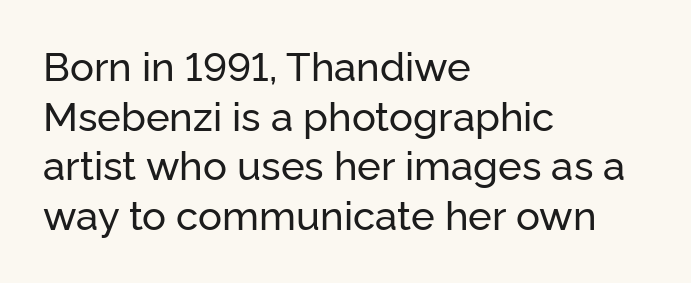
The image shows 40 px sans-serif type, upright; set left-aligned, line spacing 1.24x, normal letter spacing, not underlined; low stroke contrast and a medium x-height.
